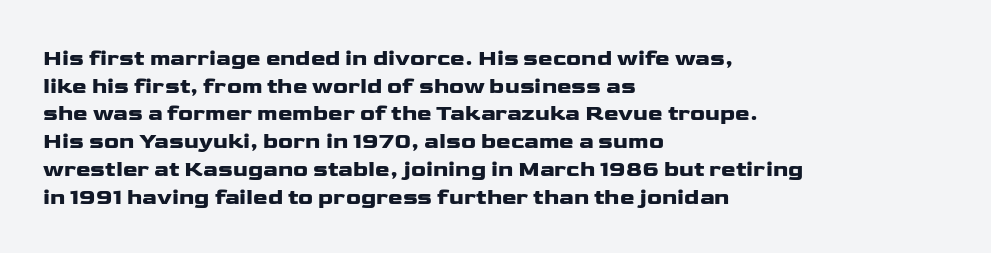
Regarding leading, the lines here are spaced in the standard way. The space beneath each line is pristine and unruled. Tracking value appears to be zero — textbook default spacing. The setting favours the left margin, as ordinary paragraphs usually do.
